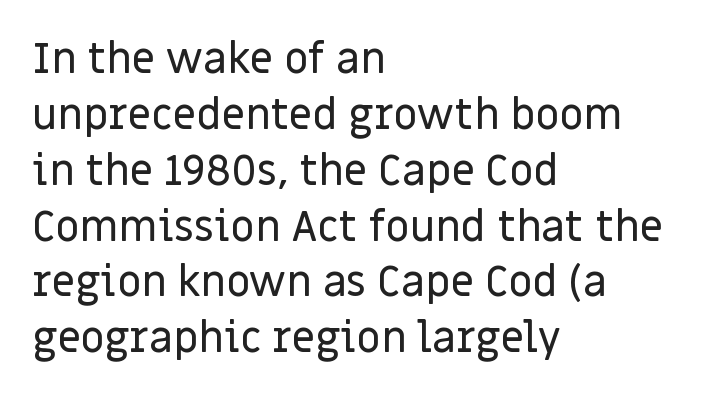
Q: Is the text italic (slanted)? A: No, it is upright.
Q: Is the typeface a serif or a sans-serif typeface? A: Sans-serif.
Q: Is the text underlined? A: No.
Q: How is the paragraph aligned? A: Left-aligned.
Q: Is the spacing between letters normal or unusually wide? A: Normal.
Q: Is the spacing between lines tight, normal or loose? A: Normal.
Q: Width (condensed, normal, or wide)? A: Normal.
Q: Stroke contrast? A: Low.
Q: x-height? A: Large.
Q: Monospaced? A: No.
